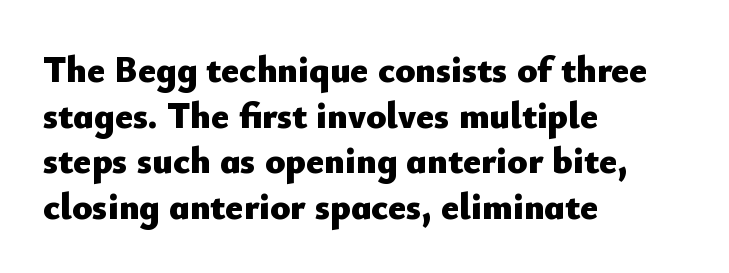
The image shows 37 px heavy sans-serif type, upright; set left-aligned, line spacing 1.23x, normal letter spacing, not underlined; low stroke contrast and a small x-height.
